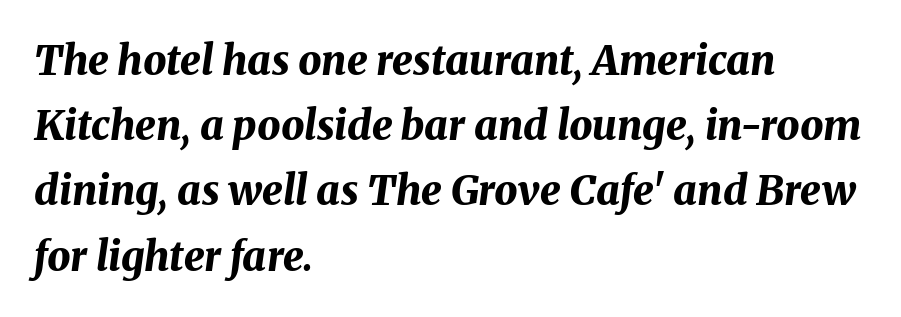
The image shows 41 px bold type, italic (leaning right); set left-aligned, normal line spacing (1.59x), normal letter spacing, not underlined; medium stroke contrast and a medium x-height.
